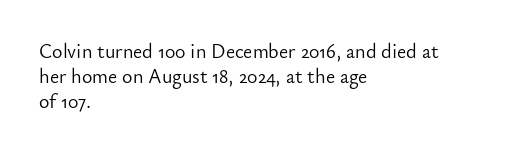
Each stroke keeps to a modest, everyday thickness or less. The type is set solid horizontally, with unmodified tracking. Italic: no, the glyphs are upright roman. In CSS terms this would be text-align: left.
